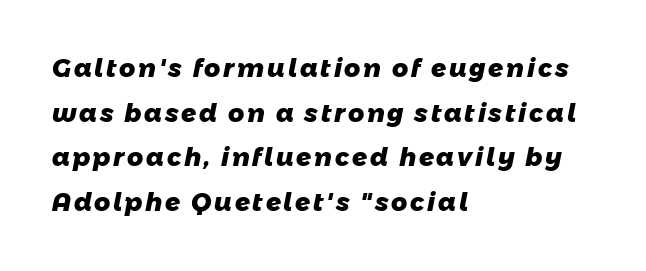
Q: Is the text bold? A: Yes.
Q: Is the text underlined? A: No.
Q: How is the paragraph aligned? A: Left-aligned.
